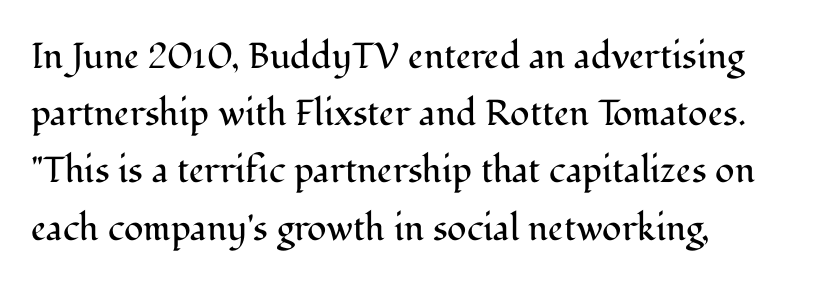
Q: Is the text bold? A: No.
Q: Is the text italic (slanted)? A: No, it is upright.
Q: Is the typeface a serif or a sans-serif typeface? A: Serif.
Q: Is the text underlined? A: No.
Q: How is the paragraph aligned? A: Left-aligned.
Q: Is the spacing between letters normal or unusually wide? A: Normal.
Q: Is the spacing between lines tight, normal or loose? A: Normal.
Q: Width (condensed, normal, or wide)? A: Normal.
Q: Stroke contrast? A: Medium.
Q: x-height? A: Medium.
Q: Monospaced? A: No.
